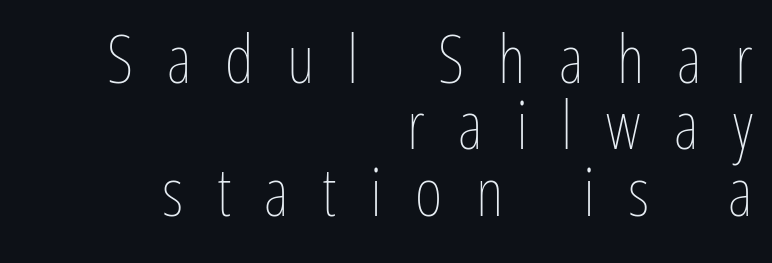
{"italic": "no", "bold": "no", "weight": "thin", "width": "condensed", "stroke_contrast": "low", "x_height": "medium", "monospaced": "no", "underline": "no", "align": "right", "line_spacing": "tight", "line_spacing_ratio": 0.99, "letter_spacing": "wide", "letter_spacing_em": 0.5, "glyph_px": 67}
